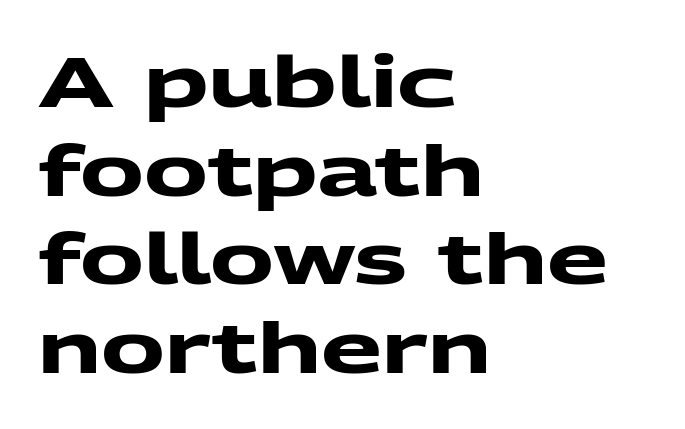
{"serif": "no", "bold": "yes", "weight": "heavy", "width": "wide", "stroke_contrast": "medium", "x_height": "medium", "monospaced": "no", "underline": "no", "align": "left", "line_spacing": "normal", "line_spacing_ratio": 1.25, "letter_spacing": "normal", "letter_spacing_em": 0.0, "glyph_px": 71}
